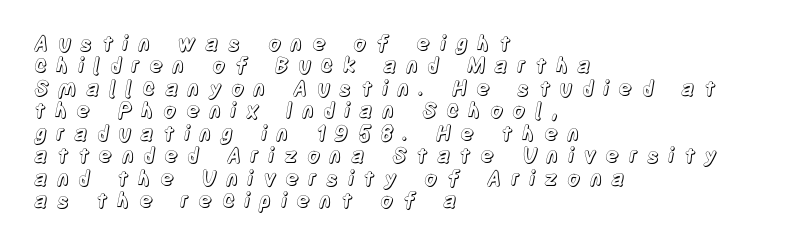
The image shows 21 px text type; set left-aligned, tight line spacing (1.07x), unusually wide letter spacing (+0.42 em), not underlined.
